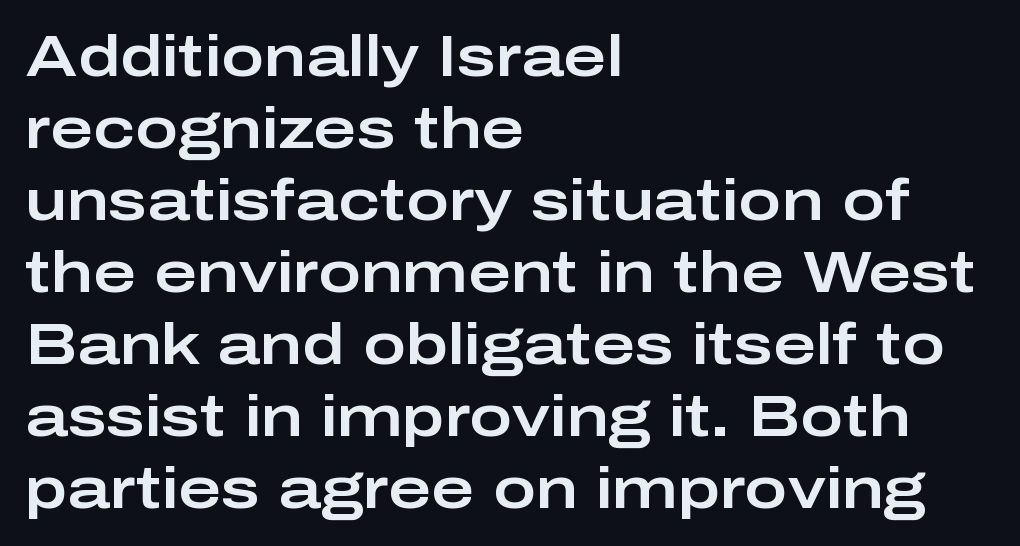
{"serif": "no", "italic": "no", "width": "wide", "stroke_contrast": "low", "x_height": "medium", "monospaced": "no", "underline": "no", "align": "left", "line_spacing_ratio": 1.24, "letter_spacing": "normal", "letter_spacing_em": 0.0, "glyph_px": 58}
